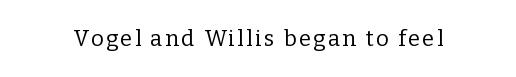
Q: Is the text bold? A: No.
Q: Is the text italic (slanted)? A: No, it is upright.
Q: Is the text underlined? A: No.
